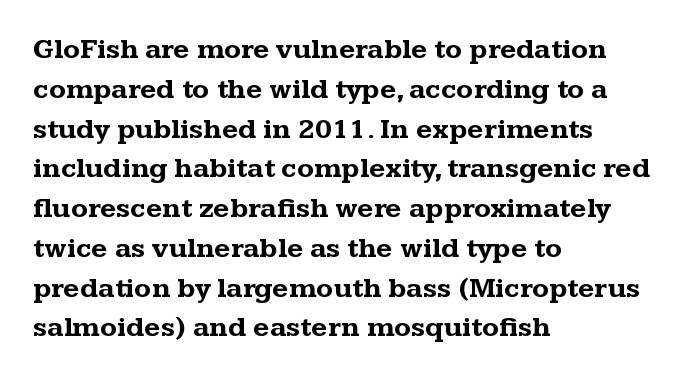
The image shows 28 px bold, wide serif type, upright; set left-aligned, normal line spacing (1.42x), normal letter spacing, not underlined; medium stroke contrast and a medium x-height.
